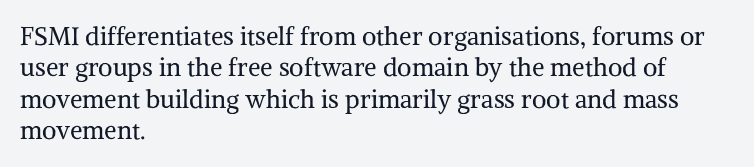
No letter is thick-stroked: the sample isn't bold. This is roman type, the default non-slanted kind. One glance says typical: line gaps are just what's usual. Plain, unruled lines of type. This sample is left-justified, so line endings fall wherever the words run out.
